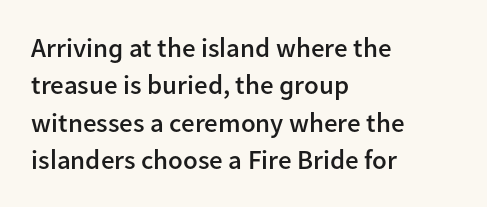
Rendered with straight, roman letterforms. This is moderately heavy type, rendered in semibold. Unmarked baselines from the first word to the last. If you measured baseline to baseline, you'd find a middling distance. Each word holds together tightly as a unit, with standard inter-letter gaps. Teacher's note: observe the even left margin — that is flush-left alignment.
